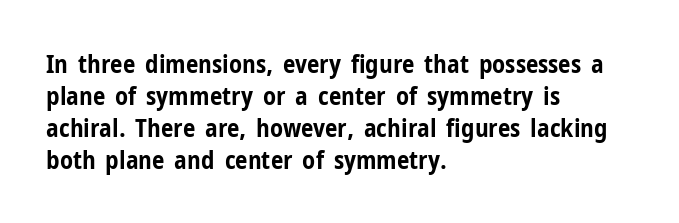
{"italic": "no", "bold": "yes", "underline": "no", "align": "left", "line_spacing": "normal", "line_spacing_ratio": 1.28, "letter_spacing": "normal", "letter_spacing_em": 0.0, "glyph_px": 25}
